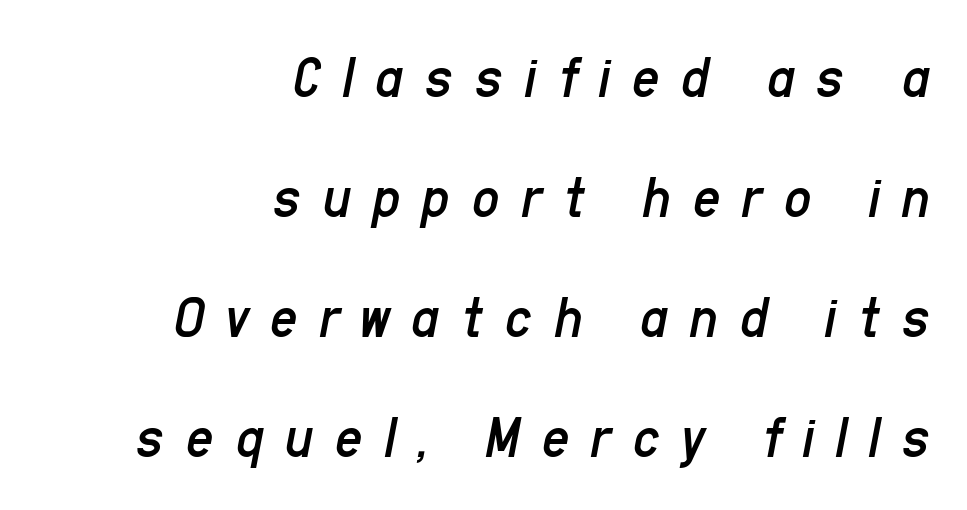
Does the lettering tilt? It does — this is italic. Successive baselines arrive slowly, with a big drop between each. Here the designer chose a conventional face with non-uniform glyph widths. If you drew a ruler down the right edge, every line would touch it.
